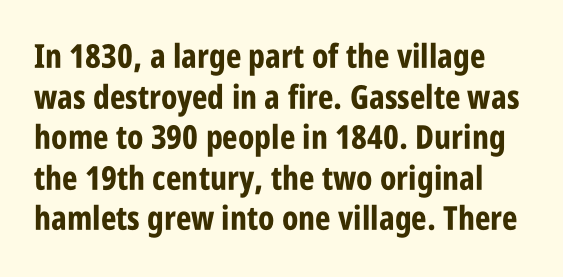
{"serif": "no", "italic": "no", "bold": "yes", "weight": "bold", "width": "condensed", "stroke_contrast": "low", "x_height": "large", "monospaced": "no", "underline": "no", "line_spacing_ratio": 1.23, "letter_spacing": "normal", "letter_spacing_em": 0.0, "glyph_px": 33}
